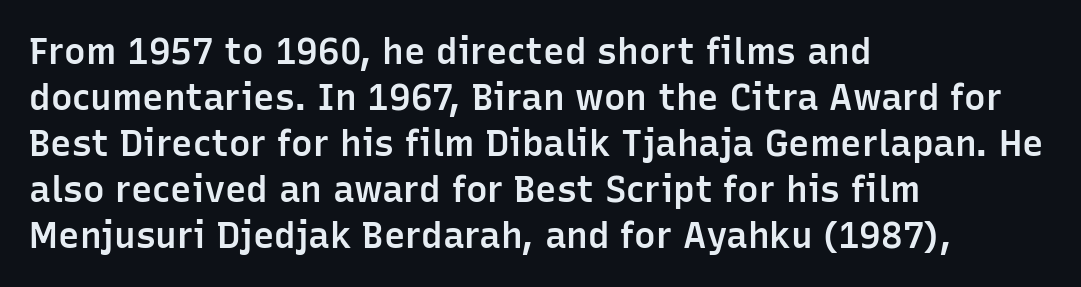
Notice how descenders clear the ascenders below comfortably — that's standard leading. Designer's note — italics off, roman on. Firm but not heavy-handed strokes: this text is semibold. Decoration check: the copy has no underline. Characters follow at the spacing the type designer built in.
